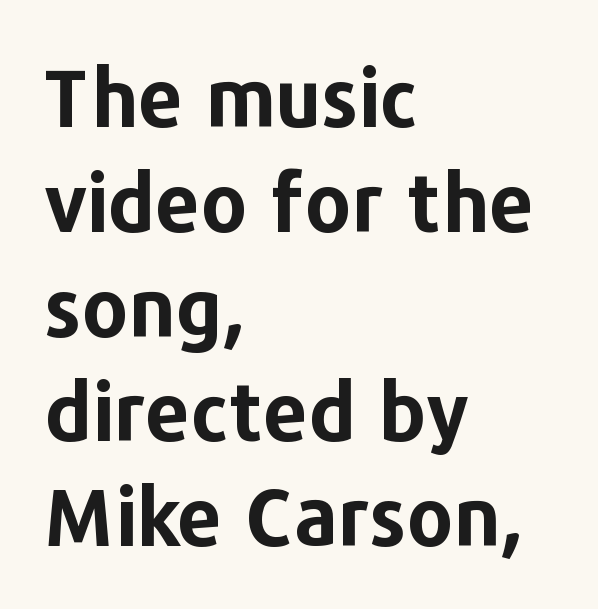
Q: Is the text bold? A: Yes.
Q: Is the text italic (slanted)? A: No, it is upright.
Q: Is the typeface a serif or a sans-serif typeface? A: Sans-serif.
Q: Is the text underlined? A: No.
Q: How is the paragraph aligned? A: Left-aligned.
Q: Is the spacing between letters normal or unusually wide? A: Normal.
Q: Is the spacing between lines tight, normal or loose? A: Normal.
Q: Width (condensed, normal, or wide)? A: Normal.
Q: Stroke contrast? A: Low.
Q: x-height? A: Medium.
Q: Monospaced? A: No.
